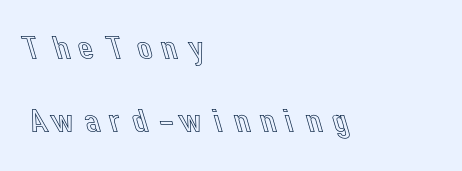
Q: Is the text italic (slanted)? A: Yes.
Q: Is the text underlined? A: No.
Q: How is the paragraph aligned? A: Left-aligned.
Q: Is the spacing between lines tight, normal or loose? A: Loose.
Q: Width (condensed, normal, or wide)? A: Normal.
Q: x-height? A: Medium.
Q: Monospaced? A: No.
